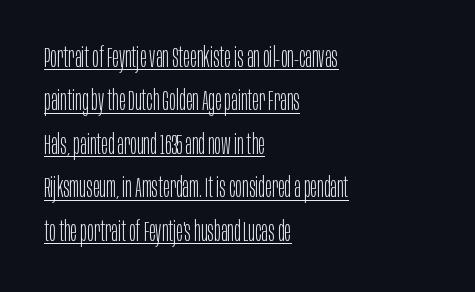
The image shows 28 px light, condensed sans-serif type, upright; set left-aligned, normal line spacing (1.55x), normal letter spacing, underlined; low stroke contrast and a large x-height.
